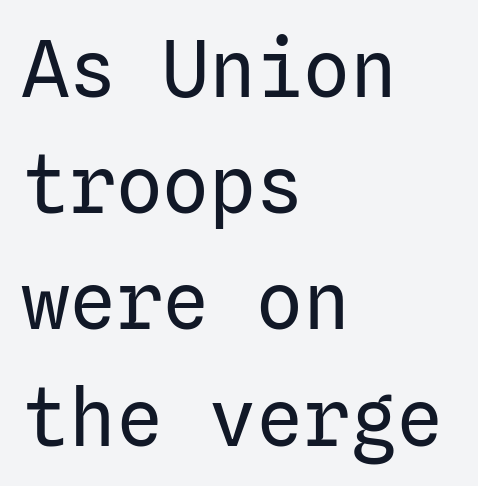
{"serif": "no", "italic": "no", "bold": "no", "weight": "regular", "width": "normal", "stroke_contrast": "low", "x_height": "medium", "underline": "no", "align": "left", "line_spacing": "normal", "line_spacing_ratio": 1.49, "letter_spacing": "normal", "letter_spacing_em": 0.0, "glyph_px": 78}
